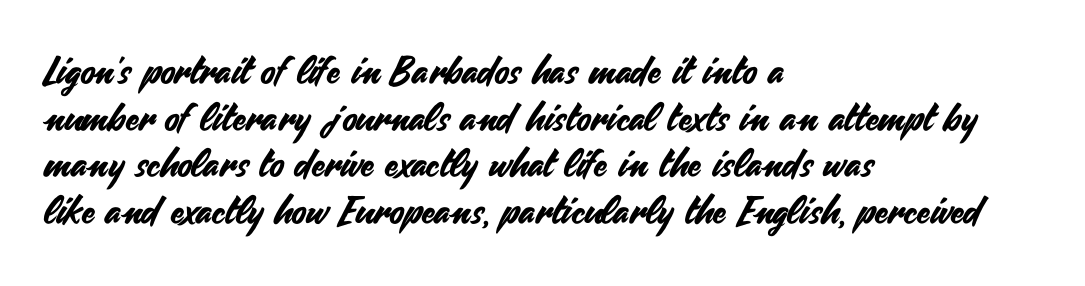
The image shows 38 px sans-serif type; set left-aligned, line spacing 1.23x, normal letter spacing, not underlined; medium stroke contrast and a small x-height.
